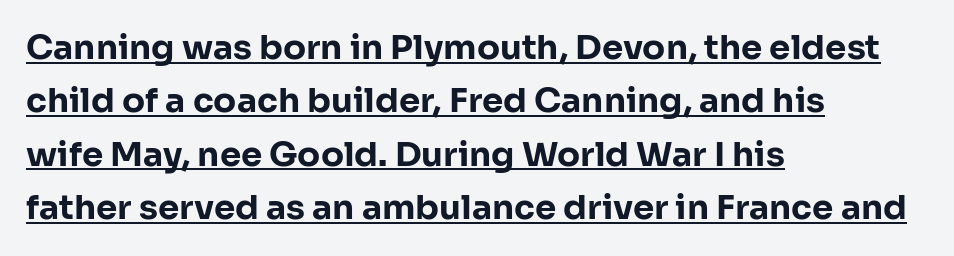
{"serif": "no", "italic": "no", "bold": "yes", "weight": "bold", "width": "normal", "stroke_contrast": "low", "x_height": "medium", "monospaced": "no", "underline": "yes", "align": "left", "line_spacing": "normal", "line_spacing_ratio": 1.57, "letter_spacing": "normal", "letter_spacing_em": 0.0, "glyph_px": 34}
